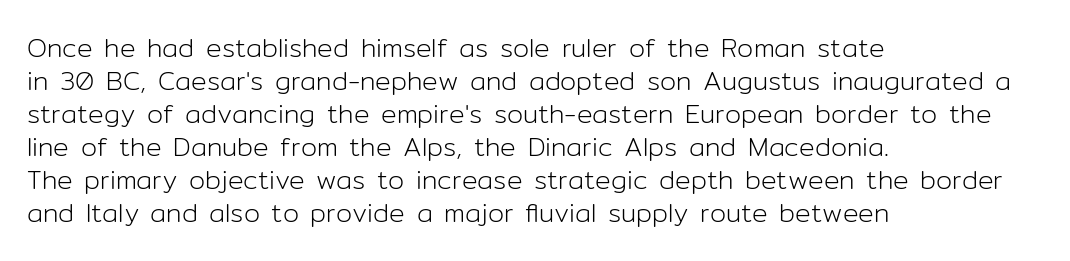
The image shows 26 px text type, upright; set left-aligned, normal line spacing (1.27x), normal letter spacing, not underlined.
